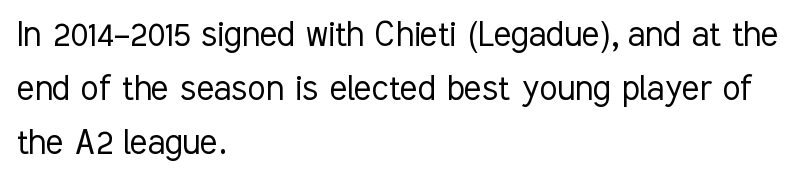
Notice how the stems are strictly vertical — no italics here. Students, note that the glyphs here touch the page at normal intervals. Nobody drew a line under any word here. Is this a sans? Yes — the strokes have no serifs. Weight: regular or lighter. Short and long lines alike share a common starting point at left.
